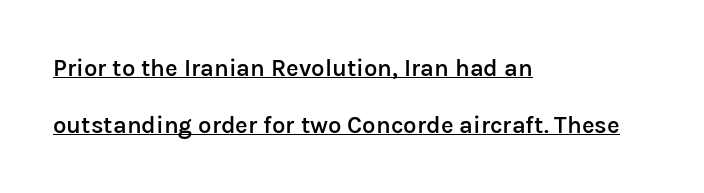
The sample has been set in demibold, a notch under bold. The letters sit at their default tracking, neither squeezed nor spread. A typographer would call this underscored text. Does the leading feel generous? Absolutely, it's lavish.
